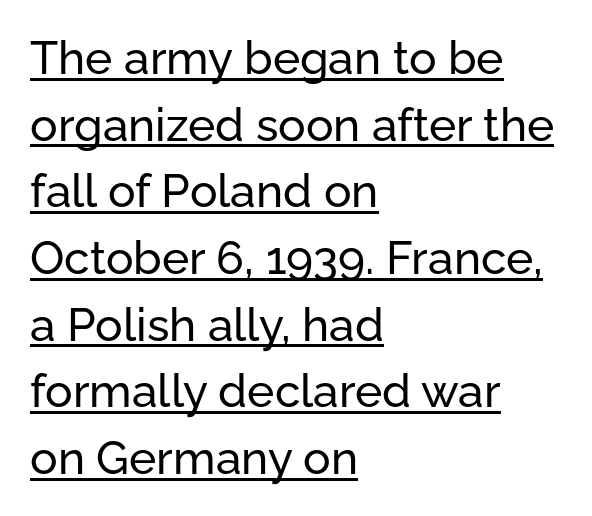
The image shows 46 px sans-serif type, upright; set left-aligned, normal line spacing (1.45x), normal letter spacing, underlined; low stroke contrast and a medium x-height.
